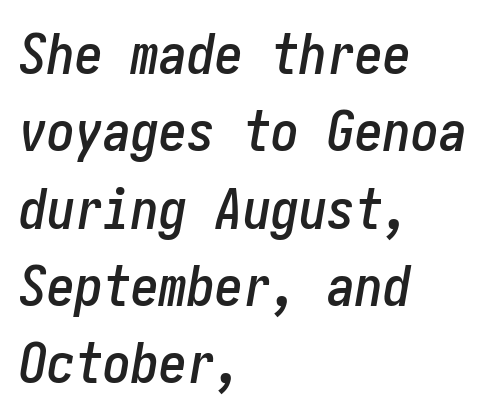
Q: Is the text italic (slanted)? A: Yes, it leans right by about 10 degrees.
Q: Is the text underlined? A: No.
Q: How is the paragraph aligned? A: Left-aligned.
Q: Is the spacing between letters normal or unusually wide? A: Normal.
Q: Is the spacing between lines tight, normal or loose? A: Normal.
Q: Width (condensed, normal, or wide)? A: Condensed.
Q: Stroke contrast? A: Low.
Q: x-height? A: Medium.
